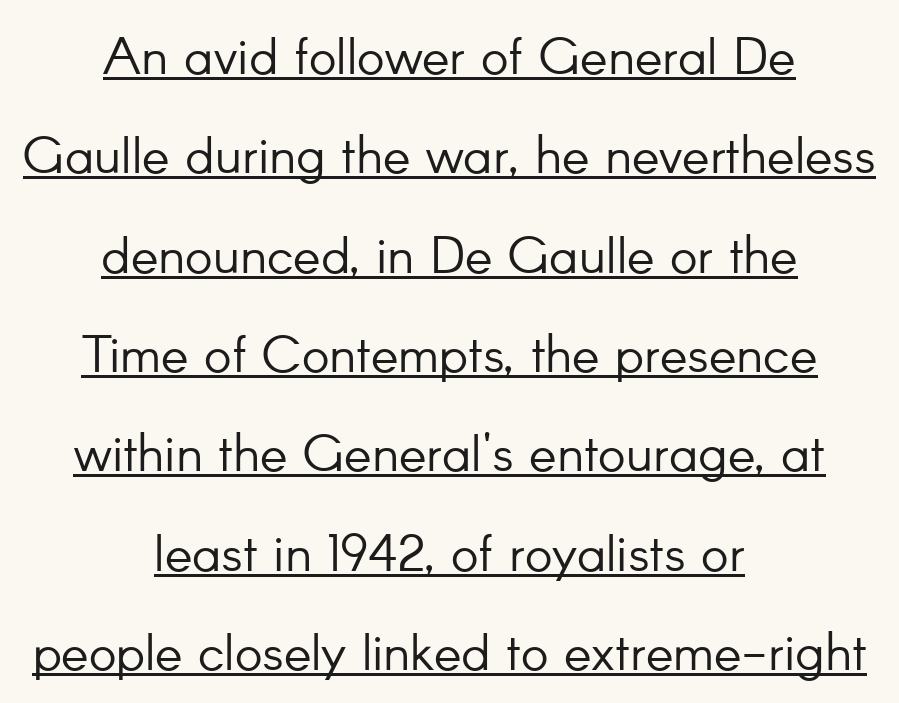
The letterforms sit shoulder to shoulder at normal distance. The typography opts for an upright posture over an oblique one. Rows of type keep a wide berth in the vertical direction. Horizontally, the lines are justified to the midpoint only.
